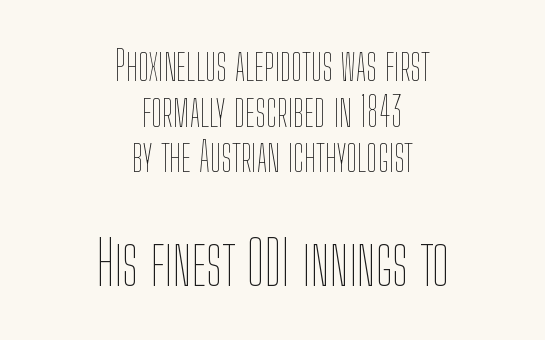
Q: Is the text bold? A: No.
Q: Is the text italic (slanted)? A: No, it is upright.
Q: Is the text underlined? A: No.
Q: How is the paragraph aligned? A: Centered.
Q: Is the spacing between letters normal or unusually wide? A: Normal.
Q: Is the spacing between lines tight, normal or loose? A: Tight.
Q: Which block of text is set in a larger size, the first (top) or the second (bottom)? A: The second (bottom) one.
Q: Width (condensed, normal, or wide)? A: Condensed.
Q: Stroke contrast? A: Low.
Q: x-height? A: Medium.
Q: Monospaced? A: No.
